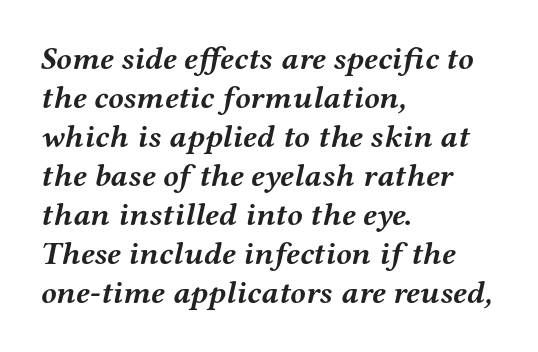
The image shows 32 px semibold, wide serif type, italic (leaning right); set left-aligned, line spacing 1.22x, normal letter spacing, not underlined; medium stroke contrast and a medium x-height.
